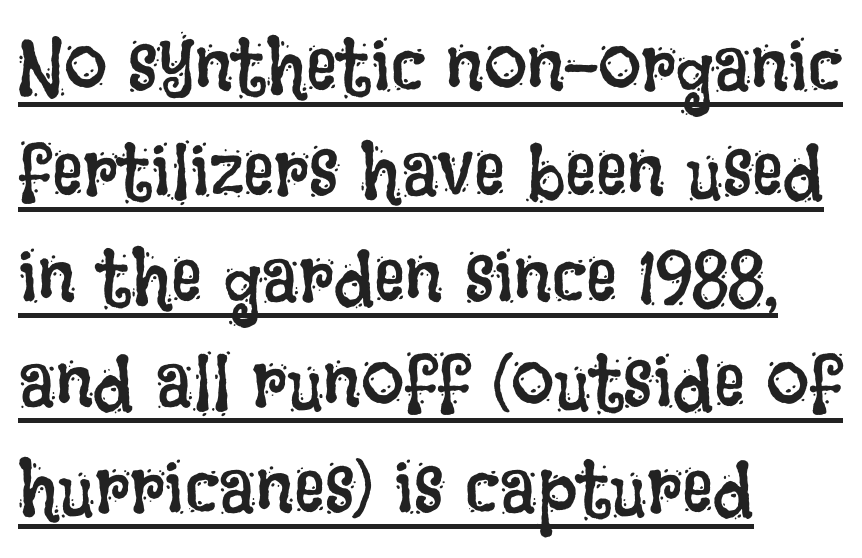
Q: Is the text bold? A: No.
Q: Is the text italic (slanted)? A: No, it is upright.
Q: Is the text underlined? A: Yes.
Q: How is the paragraph aligned? A: Left-aligned.
Q: Is the spacing between letters normal or unusually wide? A: Normal.
Q: Is the spacing between lines tight, normal or loose? A: Normal.
Q: Width (condensed, normal, or wide)? A: Condensed.
Q: Stroke contrast? A: Low.
Q: x-height? A: Large.
Q: Monospaced? A: No.
